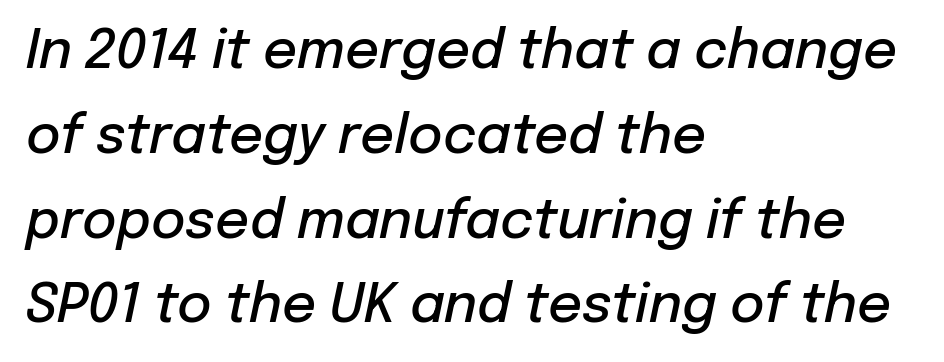
Q: Is the text bold? A: Semi-bold.
Q: Is the text italic (slanted)? A: Yes, it leans right by about 12 degrees.
Q: Is the text underlined? A: No.
Q: How is the paragraph aligned? A: Left-aligned.
Q: Is the spacing between letters normal or unusually wide? A: Normal.
Q: Is the spacing between lines tight, normal or loose? A: Normal.
Q: Width (condensed, normal, or wide)? A: Normal.
Q: Stroke contrast? A: Low.
Q: x-height? A: Medium.
Q: Monospaced? A: No.
